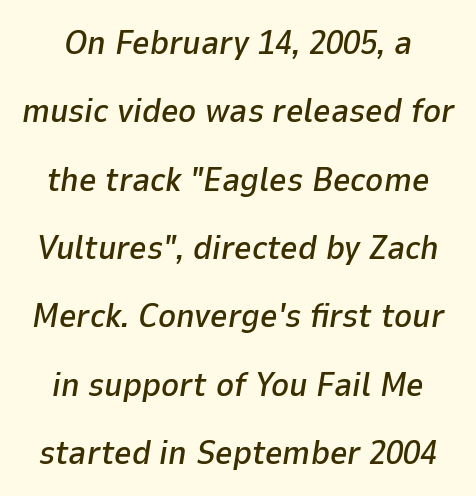
The image shows 34 px text type, italic (leaning right); set centered, loose line spacing (2.01x), normal letter spacing, not underlined; low stroke contrast and a medium x-height.
